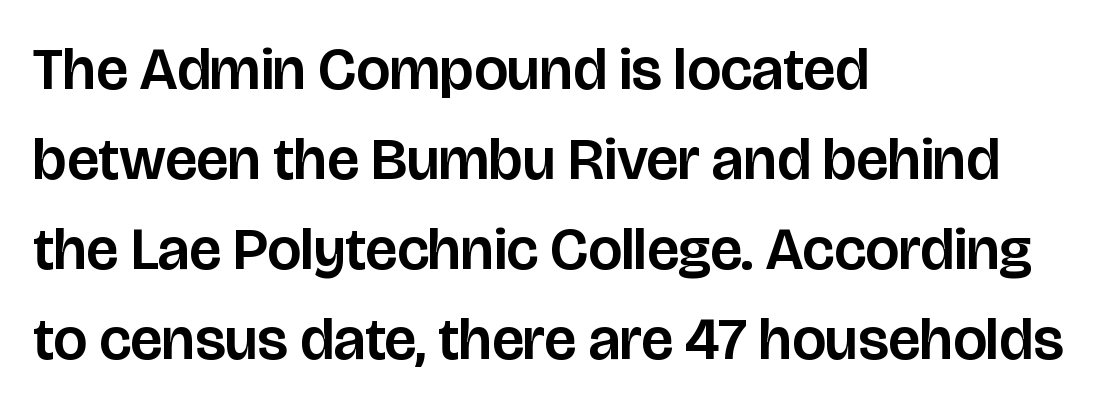
The image shows 60 px sans-serif type, upright; set left-aligned, normal line spacing (1.5x), normal letter spacing, not underlined; low stroke contrast and a large x-height.
